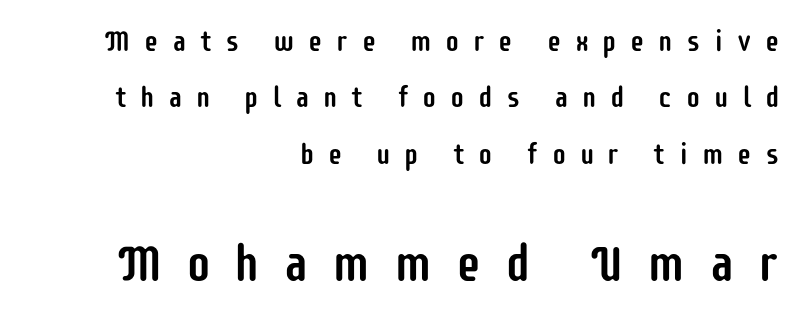
The vertical gap from one line to the next is large. Two sizes are in play, and the larger belongs to the second block. The baseline area is clear. In CSS terms this would be text-align: right. The passage shown is typed in a proportional face where columns would drift.
